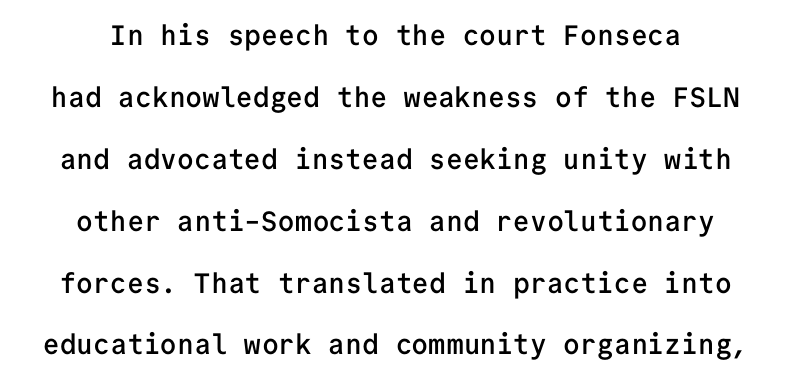
Q: Is the text bold? A: Semi-bold.
Q: Is the text italic (slanted)? A: No, it is upright.
Q: Is the typeface a serif or a sans-serif typeface? A: Sans-serif.
Q: Is the text underlined? A: No.
Q: How is the paragraph aligned? A: Centered.
Q: Is the spacing between letters normal or unusually wide? A: Normal.
Q: Is the spacing between lines tight, normal or loose? A: Loose.
Q: Width (condensed, normal, or wide)? A: Normal.
Q: Stroke contrast? A: Low.
Q: x-height? A: Medium.
Q: Monospaced? A: Yes.
